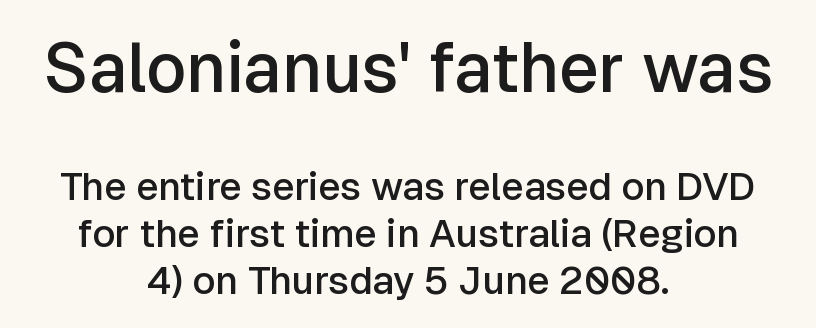
{"serif": "no", "italic": "no", "bold": "semi", "weight": "semibold", "width": "normal", "stroke_contrast": "low", "x_height": "medium", "monospaced": "no", "underline": "no", "align": "center", "line_spacing_ratio": 1.2, "letter_spacing": "normal", "letter_spacing_em": 0.0, "larger_block": "first", "size_ratio": 1.77, "glyph_px": 69}
